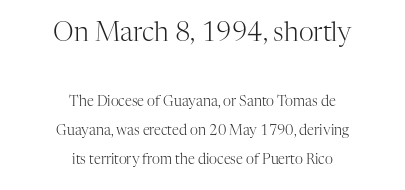
Q: Is the text bold? A: No.
Q: Is the text italic (slanted)? A: No, it is upright.
Q: Is the text underlined? A: No.
Q: How is the paragraph aligned? A: Centered.
Q: Is the spacing between letters normal or unusually wide? A: Normal.
Q: Is the spacing between lines tight, normal or loose? A: Loose.
Q: Which block of text is set in a larger size, the first (top) or the second (bottom)? A: The first (top) one.
